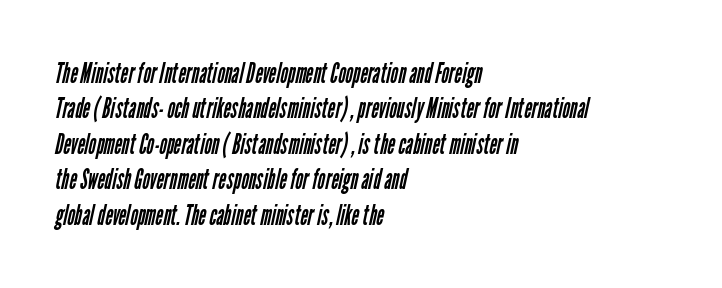
The setting favours the left margin, as ordinary paragraphs usually do. Is the type heavy? It reads as light-to-regular instead. Examine the stroke ends and you'll find no serifs. Here the designer chose a conventional face with non-uniform glyph widths.
